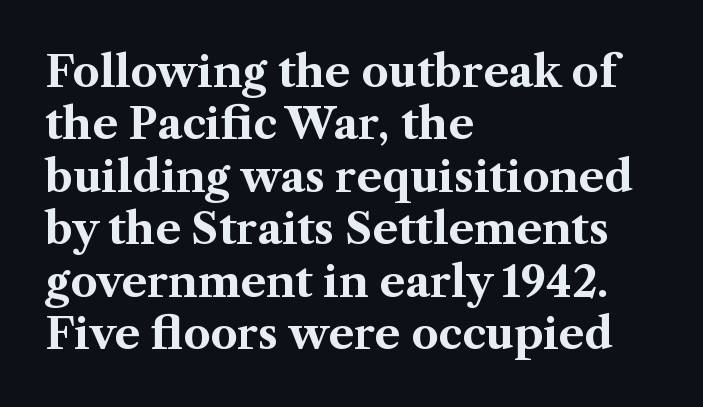
Look at the tracking — it's just the regular setting, nothing added. Do the characters align in a grid? No, the font is proportional. Compared with a centered layout, this one pins lines to the left instead. Every letter is thick-stroked: bold, no question. The letters stand upright; this is a roman face.
